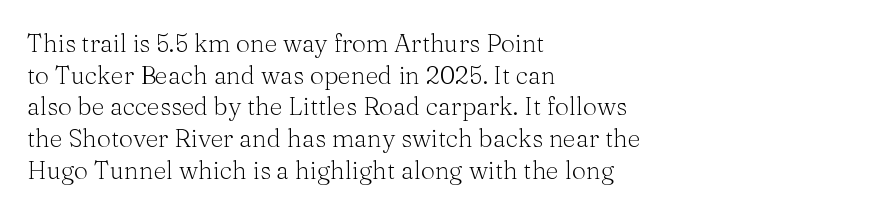
The characters are drawn with everyday or finer stroke widths. The string is rendered with underlining switched off. Leading matches the norm, producing a regular column. This sample uses plain, unmodified letter spacing.
